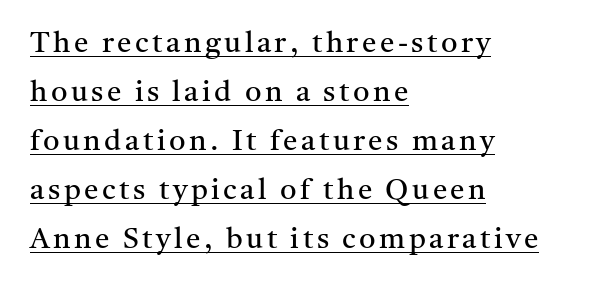
{"serif": "yes", "italic": "no", "bold": "no", "weight": "regular", "width": "normal", "stroke_contrast": "medium", "x_height": "medium", "monospaced": "no", "underline": "yes", "align": "left", "line_spacing": "normal", "line_spacing_ratio": 1.69, "glyph_px": 29}
